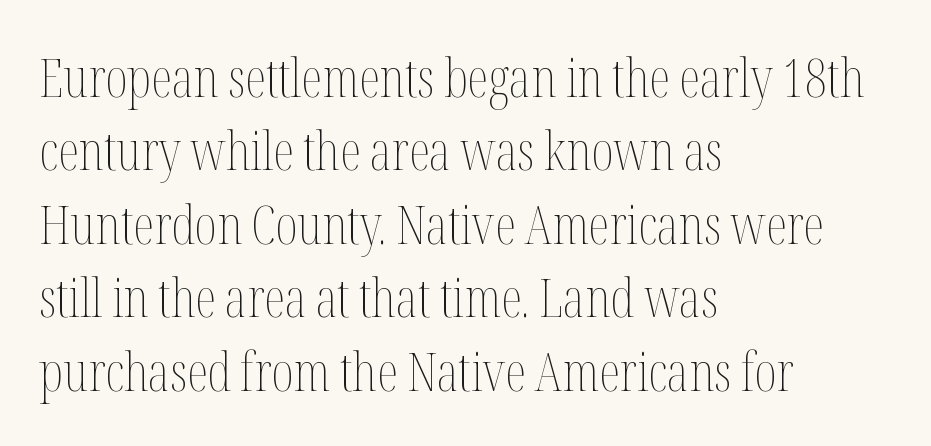
{"italic": "no", "bold": "no", "weight": "thin", "width": "condensed", "stroke_contrast": "medium", "x_height": "medium", "monospaced": "no", "underline": "no", "align": "left", "line_spacing": "normal", "line_spacing_ratio": 1.36, "letter_spacing": "normal", "letter_spacing_em": 0.0, "glyph_px": 54}
